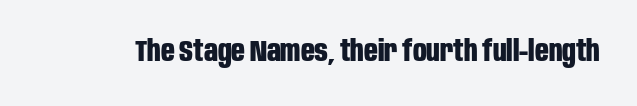
The image shows 30 px bold, condensed sans-serif type, upright; set normal letter spacing, not underlined; low stroke contrast and a large x-height.
